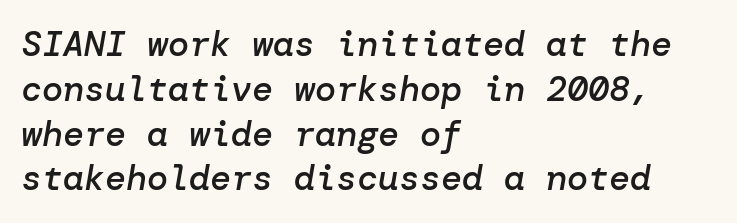
{"italic": "yes", "lean": "right", "slant_degrees": 10, "bold": "semi", "weight": "semibold", "width": "normal", "stroke_contrast": "low", "x_height": "medium", "underline": "no", "align": "left", "line_spacing": "normal", "line_spacing_ratio": 1.28, "letter_spacing": "normal", "letter_spacing_em": 0.0, "glyph_px": 35}
